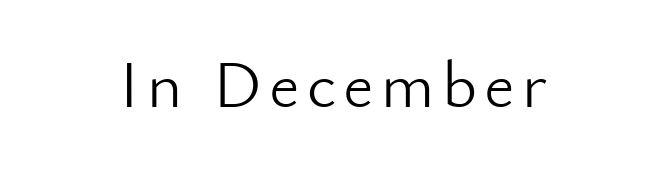
The image shows 67 px light sans-serif type, upright; set centered, not underlined; low stroke contrast and a small x-height.
